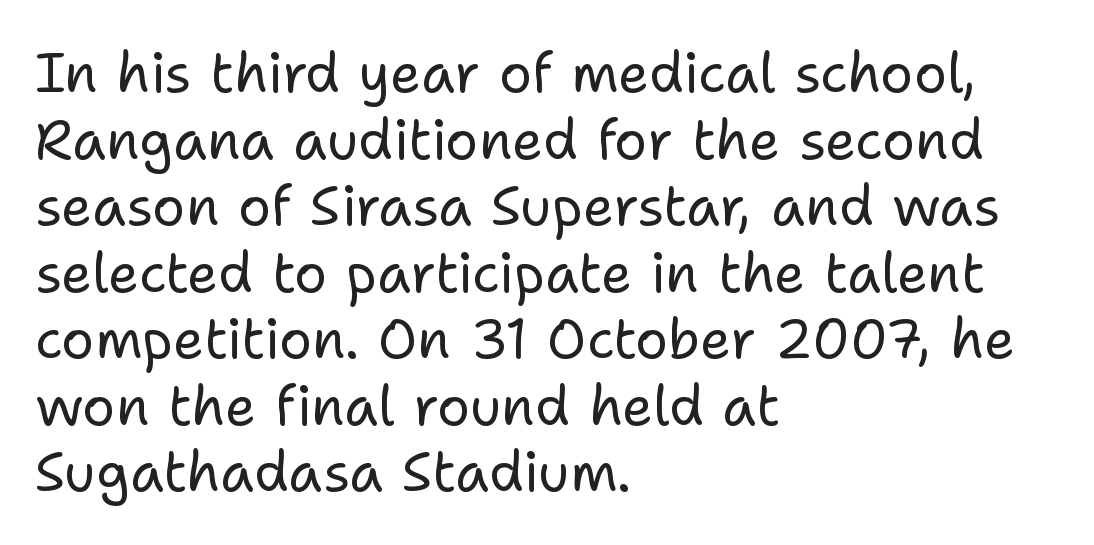
Q: Is the text bold? A: No.
Q: Is the text italic (slanted)? A: No, it is upright.
Q: Is the typeface a serif or a sans-serif typeface? A: Sans-serif.
Q: Is the text underlined? A: No.
Q: How is the paragraph aligned? A: Left-aligned.
Q: Is the spacing between letters normal or unusually wide? A: Normal.
Q: Width (condensed, normal, or wide)? A: Normal.
Q: Stroke contrast? A: Low.
Q: x-height? A: Medium.
Q: Monospaced? A: No.
